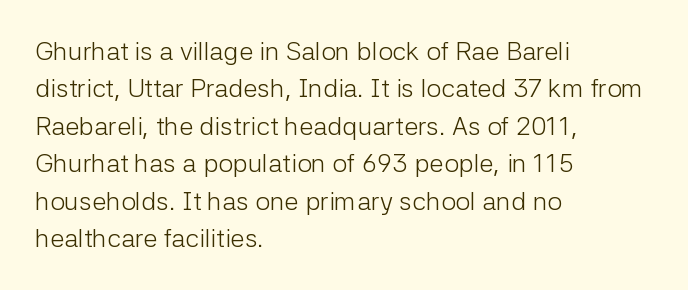
{"italic": "no", "bold": "no", "underline": "no", "align": "left", "line_spacing": "normal", "line_spacing_ratio": 1.44, "letter_spacing": "normal", "letter_spacing_em": 0.0, "glyph_px": 26}
